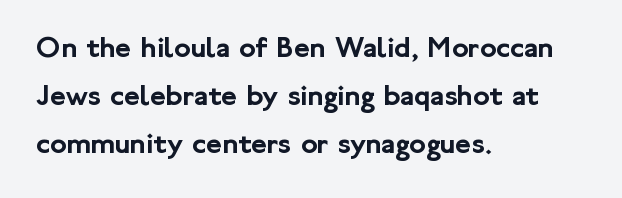
Q: Is the text italic (slanted)? A: No, it is upright.
Q: Is the typeface a serif or a sans-serif typeface? A: Sans-serif.
Q: Is the text underlined? A: No.
Q: How is the paragraph aligned? A: Left-aligned.
Q: Is the spacing between letters normal or unusually wide? A: Normal.
Q: Is the spacing between lines tight, normal or loose? A: Normal.
Q: Width (condensed, normal, or wide)? A: Normal.
Q: Stroke contrast? A: Low.
Q: x-height? A: Medium.
Q: Monospaced? A: No.
